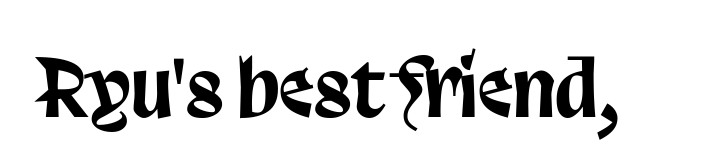
The image shows 78 px condensed sans-serif type, upright; set normal letter spacing, not underlined; low stroke contrast and a large x-height.
